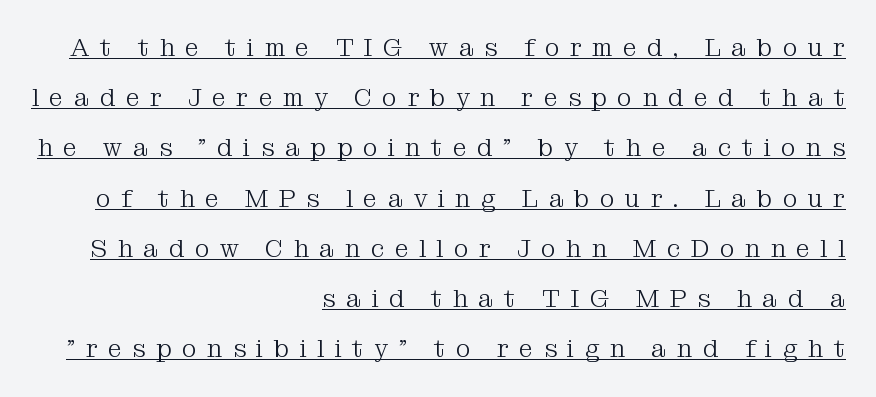
No heavy texture on the line: the type isn't bold. You could fit nearly another row in the gap between these rows. Reading down the block, your eye finds every line finishing at a fixed right position. What stands out about the letter spacing? Its width — letters are far apart. Italic? Not at all — the glyphs are vertical.
